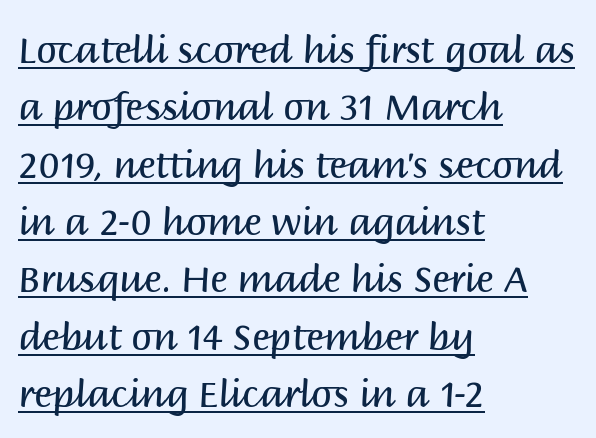
Successive baselines arrive at the customary interval. Honestly, the underline is the first thing you notice here. I'd call this a sans setting — the letters go barefoot. This rendering uses left alignment, leaving the right contour irregular. Is the stroke heavy? The answer is a plain regular-or-lighter.
